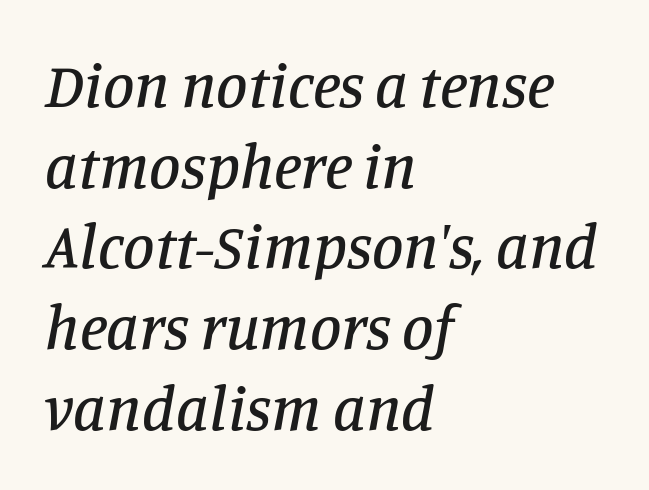
The image shows 63 px serif type, italic (leaning right); set left-aligned, normal line spacing (1.28x), normal letter spacing, not underlined; low stroke contrast and a large x-height.
